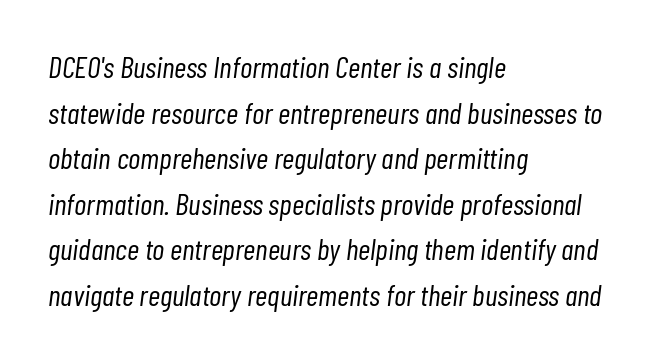
The image shows 30 px light, condensed type, italic (leaning right); set left-aligned, normal line spacing (1.52x), normal letter spacing, not underlined; low stroke contrast and a medium x-height.
